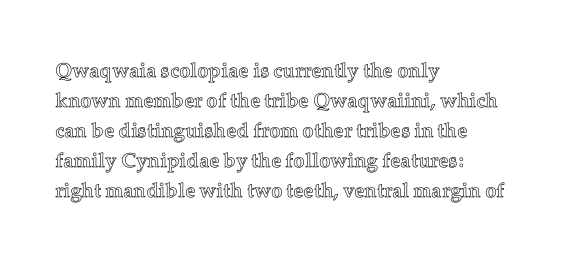
{"italic": "no", "underline": "no", "align": "left", "line_spacing": "normal", "line_spacing_ratio": 1.5, "letter_spacing": "normal", "letter_spacing_em": 0.0, "glyph_px": 20}
